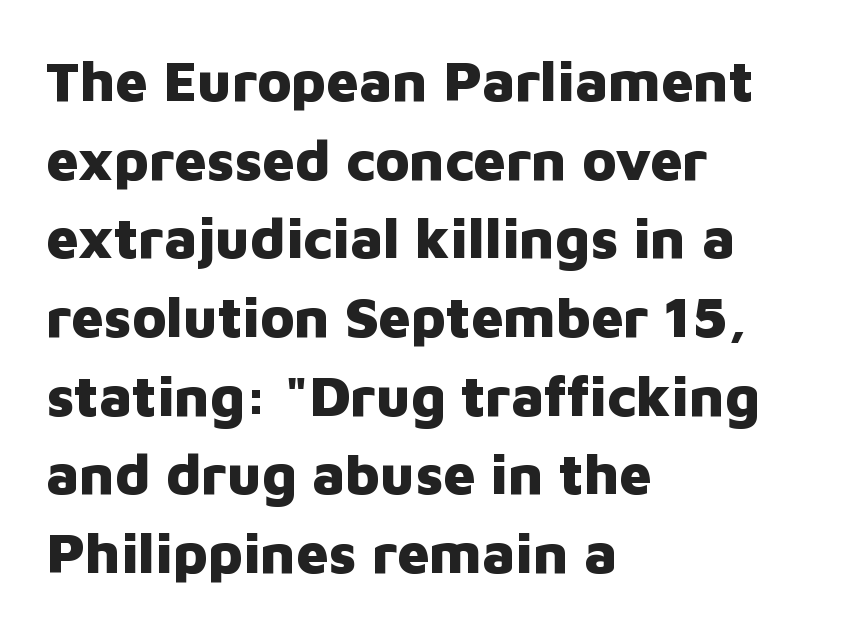
{"serif": "no", "italic": "no", "bold": "yes", "weight": "heavy", "width": "normal", "stroke_contrast": "low", "x_height": "medium", "monospaced": "no", "underline": "no", "align": "left", "line_spacing": "normal", "line_spacing_ratio": 1.38, "letter_spacing": "normal", "letter_spacing_em": 0.0, "glyph_px": 57}
